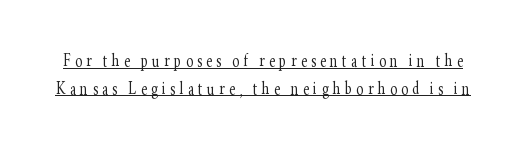
{"italic": "no", "bold": "no", "underline": "yes", "line_spacing": "normal", "line_spacing_ratio": 1.31, "letter_spacing": "wide", "letter_spacing_em": 0.21, "glyph_px": 21}
